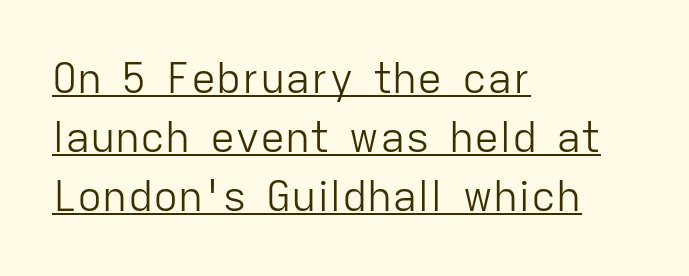
{"serif": "no", "italic": "no", "bold": "no", "weight": "light", "width": "normal", "stroke_contrast": "low", "x_height": "medium", "monospaced": "no", "underline": "yes", "align": "left", "line_spacing": "normal", "line_spacing_ratio": 1.41, "letter_spacing": "normal", "letter_spacing_em": 0.0, "glyph_px": 42}
